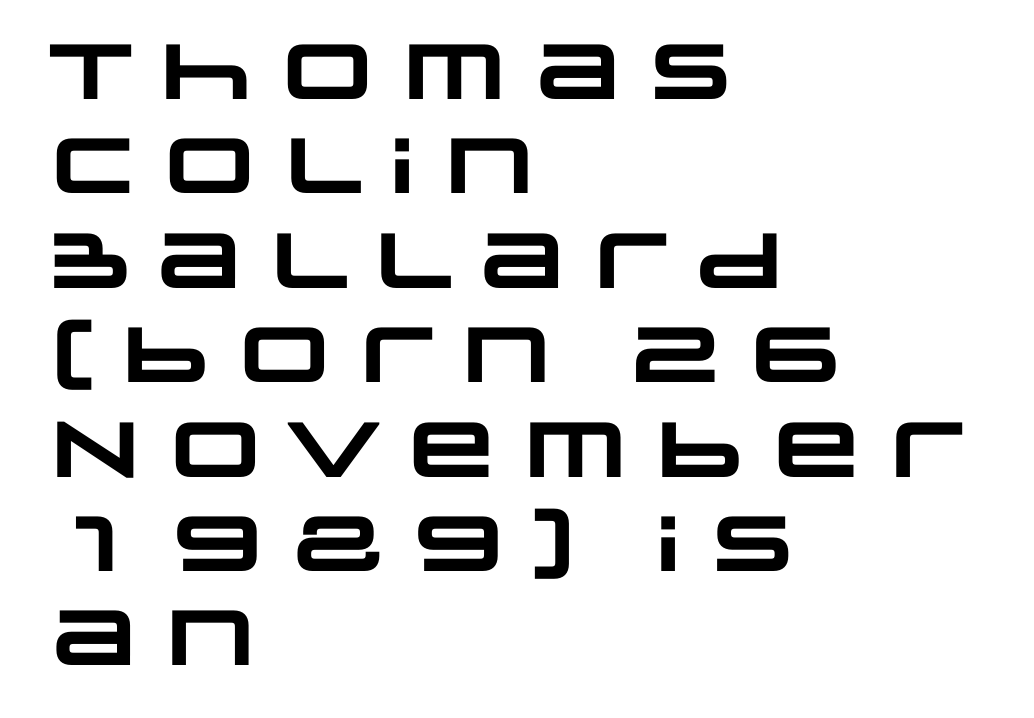
{"serif": "no", "bold": "yes", "weight": "heavy", "width": "wide", "stroke_contrast": "low", "x_height": "large", "monospaced": "no", "underline": "no", "align": "left", "line_spacing_ratio": 1.21, "letter_spacing": "normal", "letter_spacing_em": 0.0, "glyph_px": 78}
